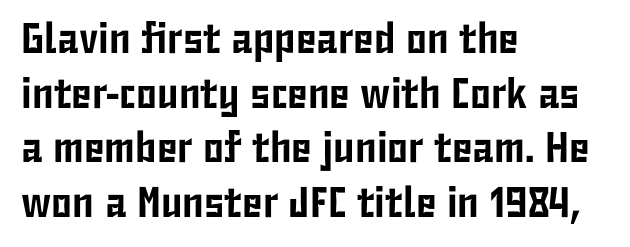
Q: Is the text italic (slanted)? A: No, it is upright.
Q: Is the typeface a serif or a sans-serif typeface? A: Sans-serif.
Q: Is the text underlined? A: No.
Q: How is the paragraph aligned? A: Left-aligned.
Q: Is the spacing between letters normal or unusually wide? A: Normal.
Q: Is the spacing between lines tight, normal or loose? A: Normal.
Q: Width (condensed, normal, or wide)? A: Condensed.
Q: Stroke contrast? A: Low.
Q: x-height? A: Medium.
Q: Monospaced? A: No.
